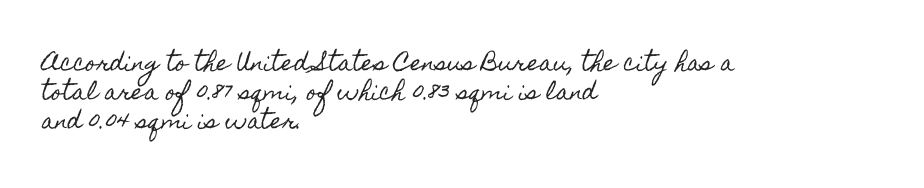
{"underline": "no", "align": "left", "line_spacing": "normal", "line_spacing_ratio": 1.38, "letter_spacing": "normal", "letter_spacing_em": 0.0, "glyph_px": 21}
